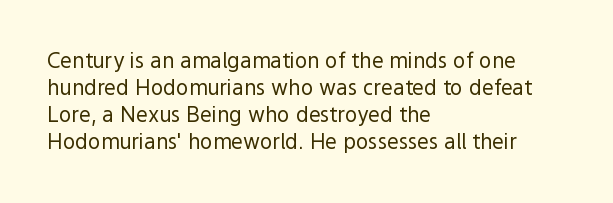
The image shows 21 px text type, upright; set left-aligned, normal line spacing (1.29x), normal letter spacing, not underlined.
